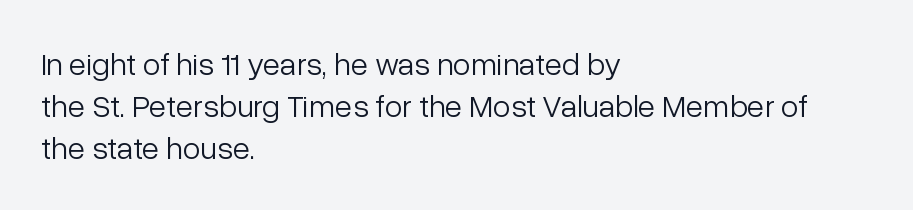
The paragraph shown leans on its left margin. Characters remain perfectly vertical along every line. The passage shown has conventional tracking throughout. Nothing heavy about these letters — not bold at all. These lines are composed in type without serifs. Only glyphs here, with clear space below each row.
